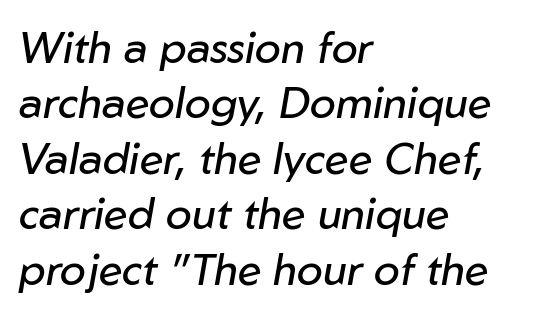
{"italic": "yes", "lean": "right", "slant_degrees": 10, "bold": "no", "weight": "regular", "width": "normal", "stroke_contrast": "low", "x_height": "medium", "monospaced": "no", "underline": "no", "align": "left", "line_spacing": "normal", "line_spacing_ratio": 1.29, "letter_spacing": "normal", "letter_spacing_em": 0.0, "glyph_px": 43}
